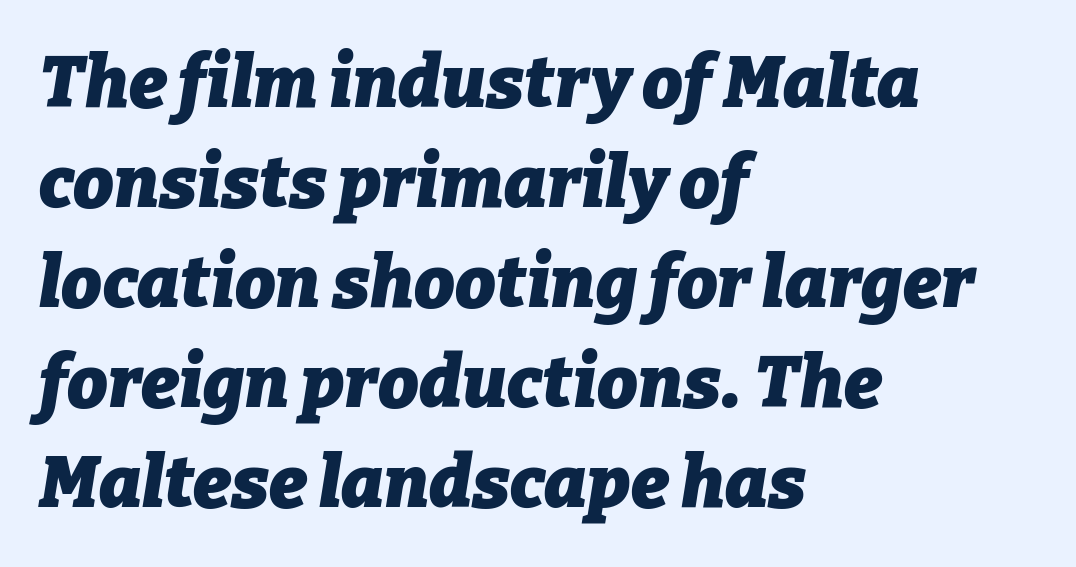
Default kerning and tracking; the words read as compact shapes. A typesetter would call this proportional, since set widths differ per character. The passage shown stacks its lines at a standard gap. Set as a true bold cut, around the 700 mark.
